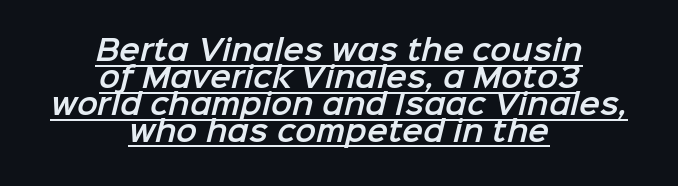
{"serif": "no", "width": "normal", "stroke_contrast": "low", "x_height": "medium", "monospaced": "no", "underline": "yes", "align": "center", "line_spacing": "tight", "line_spacing_ratio": 0.96, "letter_spacing": "normal", "letter_spacing_em": 0.0, "glyph_px": 28}
